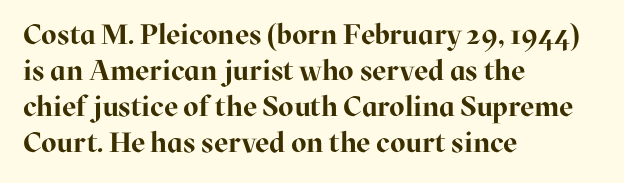
The image shows 28 px bold serif type, upright; set left-aligned, normal line spacing (1.29x), normal letter spacing, not underlined; high stroke contrast and a medium x-height.
